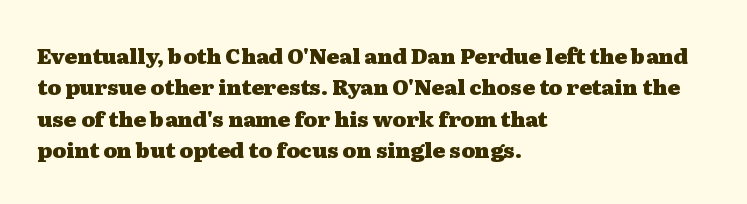
The image shows 21 px bold type, upright; set left-aligned, normal line spacing (1.5x), normal letter spacing, not underlined.
